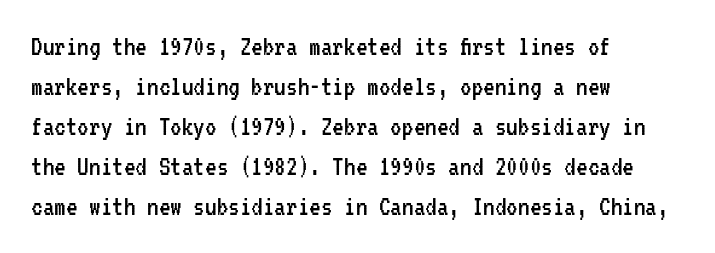
The image shows 29 px regular-weight, condensed sans-serif type, upright, monospaced; set left-aligned, normal line spacing (1.38x), normal letter spacing, not underlined; low stroke contrast and a medium x-height.
